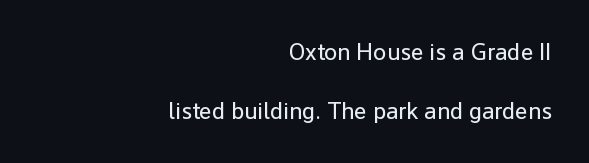
{"italic": "no", "bold": "no", "underline": "no", "align": "right", "line_spacing": "loose", "line_spacing_ratio": 2.47, "letter_spacing": "normal", "letter_spacing_em": 0.0, "glyph_px": 24}
